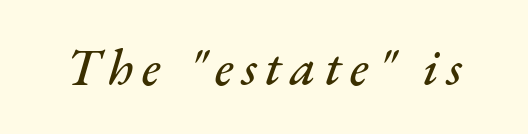
Q: Is the text italic (slanted)? A: Yes, it leans right by about 17 degrees.
Q: Is the text underlined? A: No.
Q: Width (condensed, normal, or wide)? A: Normal.
Q: Stroke contrast? A: Medium.
Q: x-height? A: Small.
Q: Monospaced? A: No.
